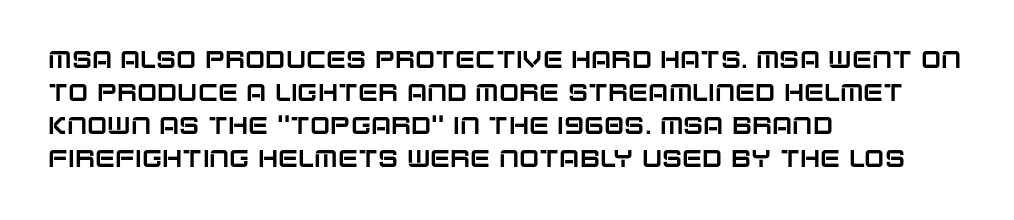
{"italic": "no", "underline": "no", "align": "left", "line_spacing": "normal", "line_spacing_ratio": 1.37, "letter_spacing": "normal", "letter_spacing_em": 0.0, "glyph_px": 24}
